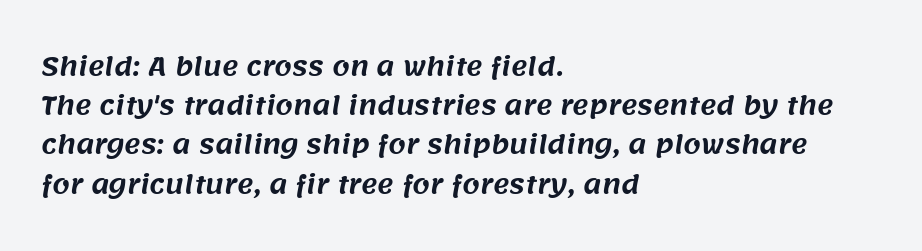
The image shows 25 px text type; set left-aligned, normal line spacing (1.57x), normal letter spacing, not underlined.
